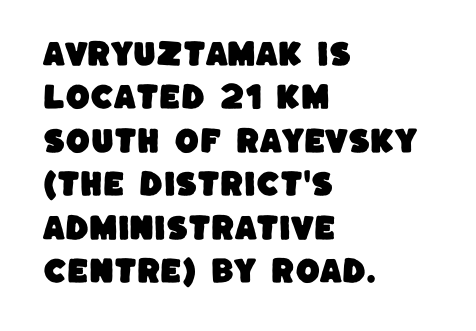
Q: Is the typeface a serif or a sans-serif typeface? A: Sans-serif.
Q: Is the text underlined? A: No.
Q: How is the paragraph aligned? A: Left-aligned.
Q: Is the spacing between letters normal or unusually wide? A: Normal.
Q: Is the spacing between lines tight, normal or loose? A: Normal.
Q: Width (condensed, normal, or wide)? A: Normal.
Q: Stroke contrast? A: Low.
Q: x-height? A: Large.
Q: Monospaced? A: No.
